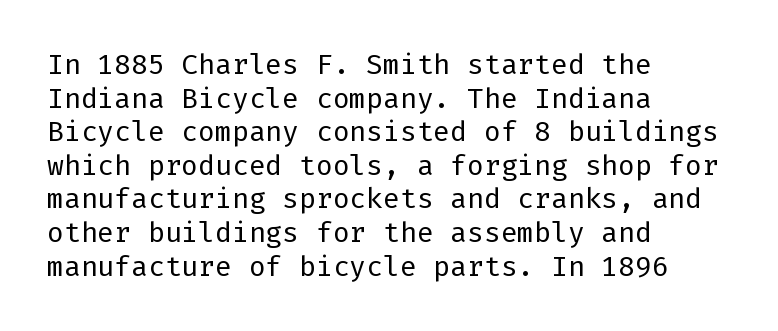
In CSS terms this would be text-align: left. Check the space under the baseline: it is left empty. The font sits on the lighter half of the weight spectrum, regular included. The face used here is a sans, in the tradition of grotesques and geometrics. Posture: straight, roman, zero tilt.
